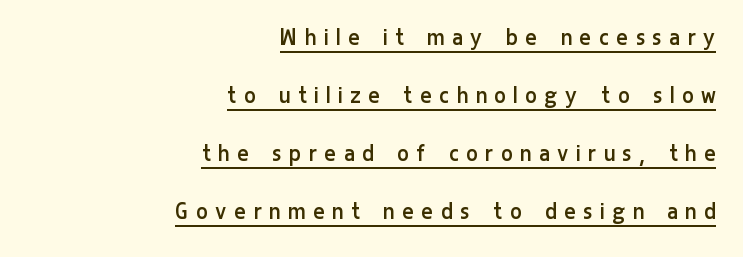
The image shows 26 px text type, upright; set right-aligned, loose line spacing (2.23x), unusually wide letter spacing (+0.33 em), underlined.
